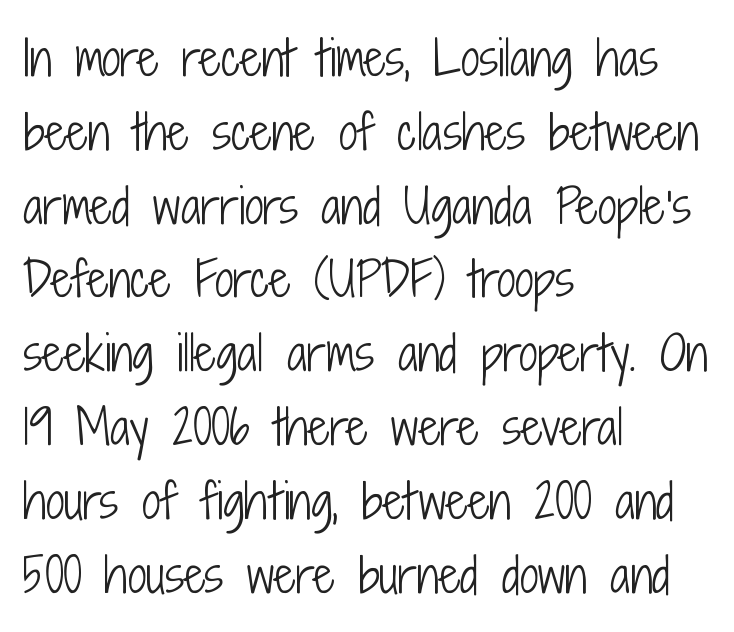
The image shows 47 px light, condensed sans-serif type, upright; set left-aligned, normal line spacing (1.57x), normal letter spacing, not underlined; low stroke contrast and a medium x-height.
